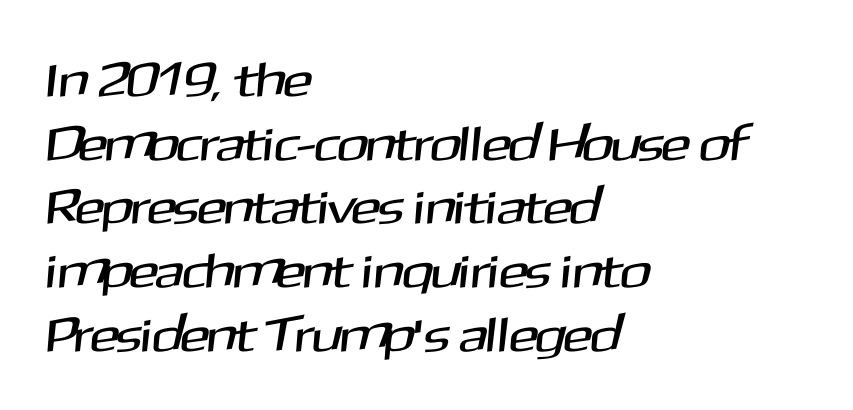
The image shows 49 px sans-serif type; set left-aligned, normal line spacing (1.3x), normal letter spacing, not underlined; medium stroke contrast and a medium x-height.
